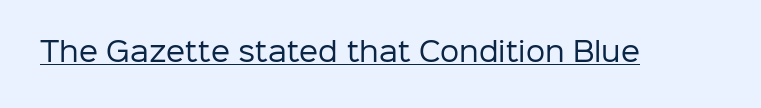
The image shows 27 px text type, upright; set normal letter spacing, underlined.
